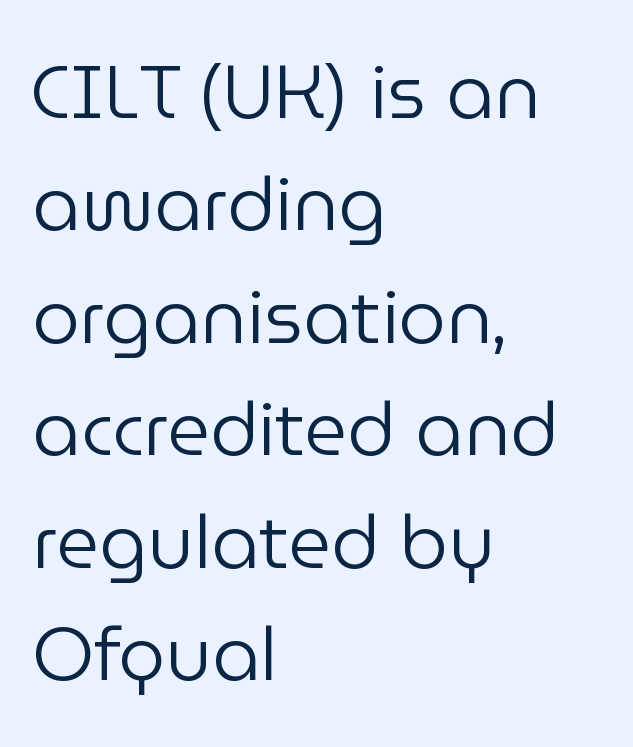
The image shows 75 px regular-weight sans-serif type, upright; set left-aligned, normal line spacing (1.5x), normal letter spacing, not underlined; low stroke contrast and a medium x-height.
